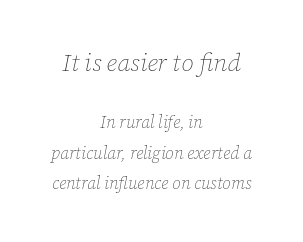
Q: Is the text bold? A: No.
Q: Is the text italic (slanted)? A: Yes, it leans right by about 12 degrees.
Q: Is the text underlined? A: No.
Q: How is the paragraph aligned? A: Centered.
Q: Is the spacing between letters normal or unusually wide? A: Normal.
Q: Which block of text is set in a larger size, the first (top) or the second (bottom)? A: The first (top) one.
